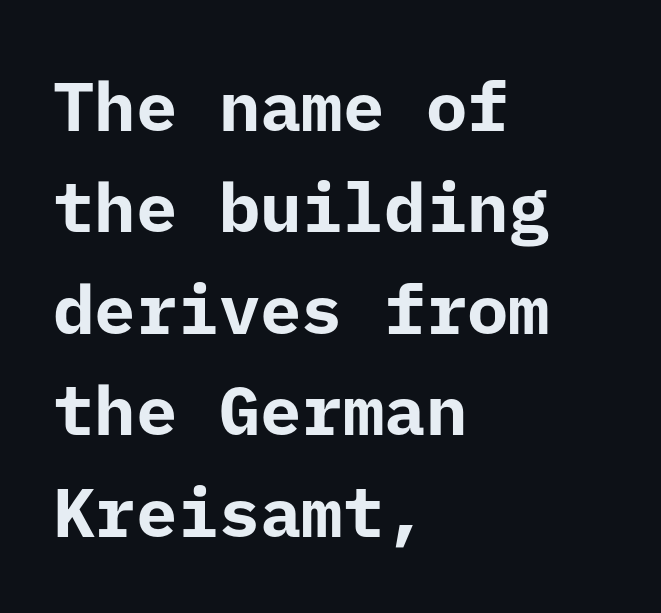
Between one letter and the next there's only the usual sliver of space. To sum up the face: it is a sans, with no serifs. This sample keeps an unexceptional amount of space between lines. The compositor pushed each line to the left boundary.
